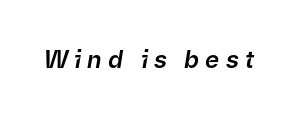
{"italic": "yes", "lean": "right", "slant_degrees": 9, "underline": "no", "letter_spacing": "wide", "letter_spacing_em": 0.25, "glyph_px": 24}
